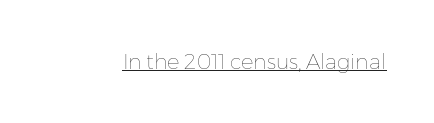
The image shows 21 px text type, upright; set normal letter spacing, underlined.
